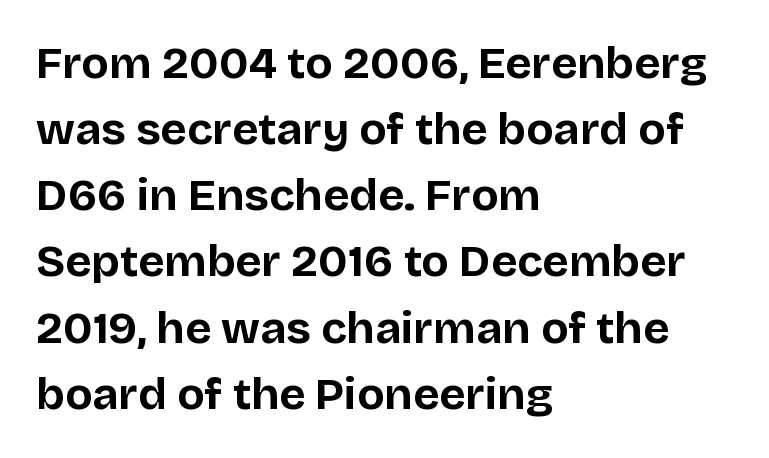
Summary of weight: heavy, a full bold. Tracking here is standard; glyphs follow each other at the usual distance. Evenly set lines give the paragraph a standard silhouette. Words float on clear page, feet unadorned. A typesetter would label this face a sans. This sample has the flowing, uneven cadence of proportional lettering.
